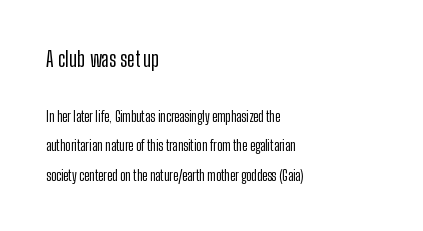
{"italic": "no", "underline": "no", "align": "left", "line_spacing": "loose", "line_spacing_ratio": 2.13, "letter_spacing": "normal", "letter_spacing_em": 0.0, "larger_block": "first", "size_ratio": 1.5, "glyph_px": 21}
